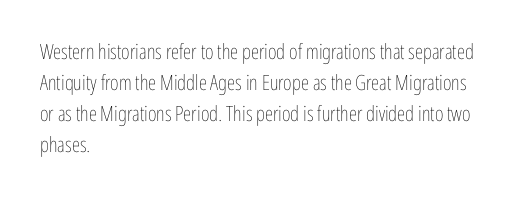
{"italic": "no", "bold": "no", "underline": "no", "align": "left", "line_spacing": "normal", "line_spacing_ratio": 1.48, "letter_spacing": "normal", "letter_spacing_em": 0.0, "glyph_px": 21}
